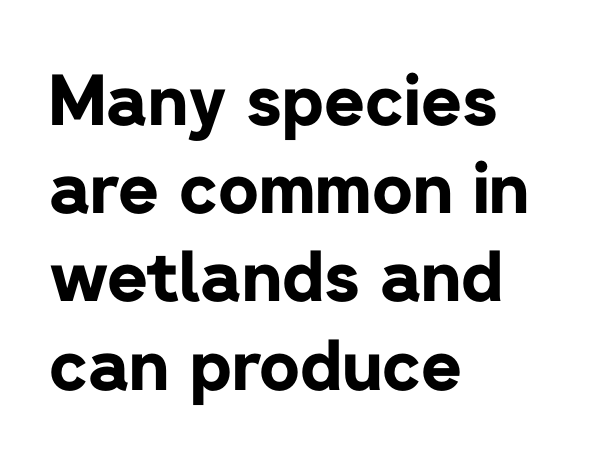
The image shows 70 px bold sans-serif type, upright; set left-aligned, normal line spacing (1.26x), normal letter spacing, not underlined; low stroke contrast and a medium x-height.
